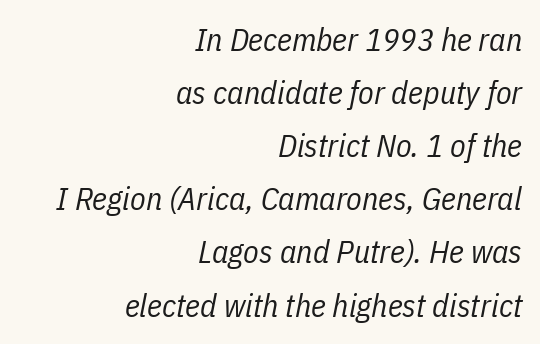
Q: Is the text bold? A: No.
Q: Is the text italic (slanted)? A: Yes, it leans right by about 11 degrees.
Q: Is the text underlined? A: No.
Q: How is the paragraph aligned? A: Right-aligned.
Q: Is the spacing between letters normal or unusually wide? A: Normal.
Q: Is the spacing between lines tight, normal or loose? A: Normal.
Q: Width (condensed, normal, or wide)? A: Condensed.
Q: Stroke contrast? A: Low.
Q: x-height? A: Medium.
Q: Monospaced? A: No.
